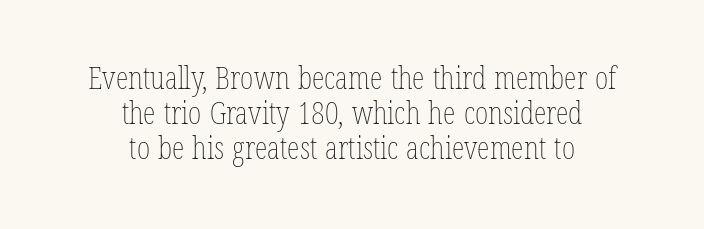
{"italic": "no", "bold": "no", "weight": "thin", "width": "condensed", "stroke_contrast": "low", "x_height": "medium", "monospaced": "no", "underline": "no", "align": "center", "line_spacing": "tight", "line_spacing_ratio": 1.09, "letter_spacing": "normal", "letter_spacing_em": 0.0, "glyph_px": 32}
